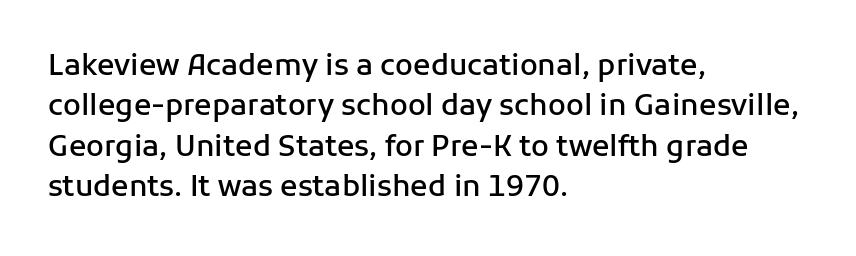
The image shows 29 px semibold sans-serif type, upright; set left-aligned, normal line spacing (1.39x), normal letter spacing, not underlined; low stroke contrast and a medium x-height.
